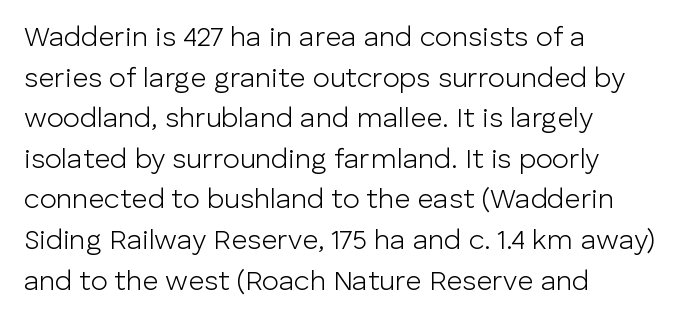
The image shows 28 px light sans-serif type, upright; set left-aligned, normal line spacing (1.45x), normal letter spacing, not underlined; low stroke contrast and a medium x-height.
